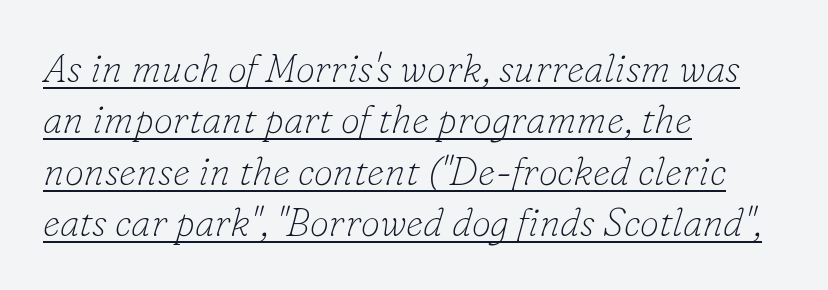
The face used here appears with an underline applied. Every row of glyphs begins at an identical x-position on the left. Honestly, the letter spacing is just normal — you wouldn't notice it. In terms of leading, this rendering sits right in the middle. This sample has the flowing, uneven cadence of proportional lettering. Think standard paragraph weight, or any step lighter than that.
